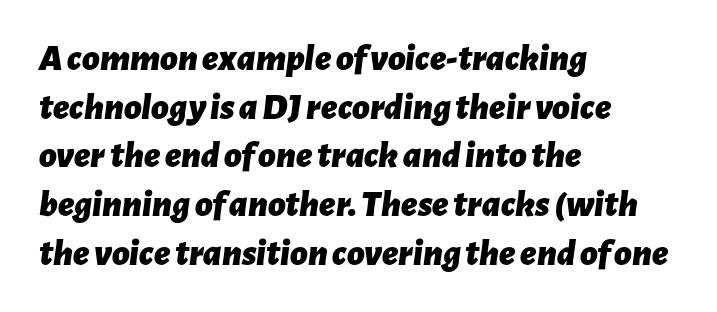
Interline gaps are of average width in this sample. The ragged edge is on the right, which tells us the setting is flush left. Descenders hang freely into open space. This rendering leaves character spacing at its baseline value. Emphasis by weight is at full strength: bold.
